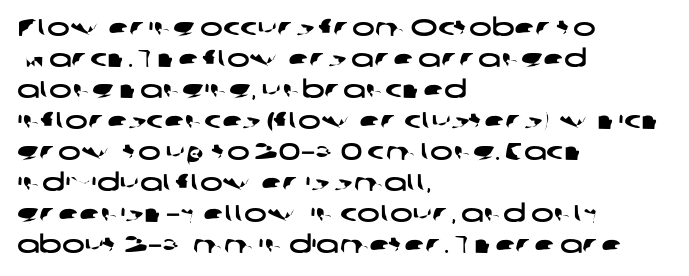
Q: Is the text underlined? A: No.
Q: How is the paragraph aligned? A: Left-aligned.
Q: Is the spacing between letters normal or unusually wide? A: Normal.
Q: Is the spacing between lines tight, normal or loose? A: Normal.
